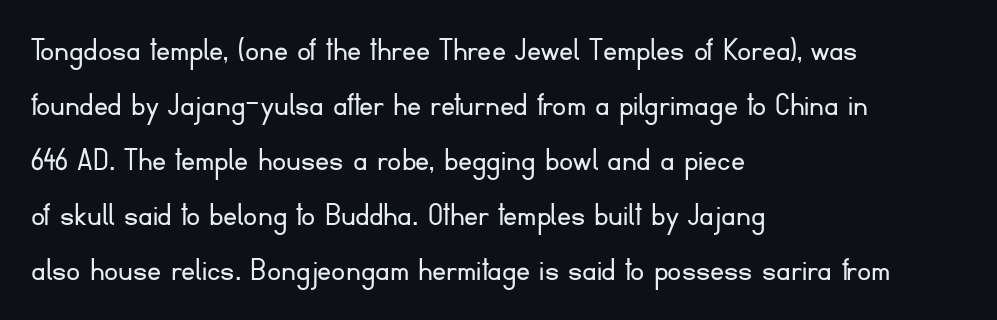
The image shows 35 px light sans-serif type, upright; set left-aligned, normal line spacing (1.57x), normal letter spacing, not underlined; low stroke contrast and a small x-height.
